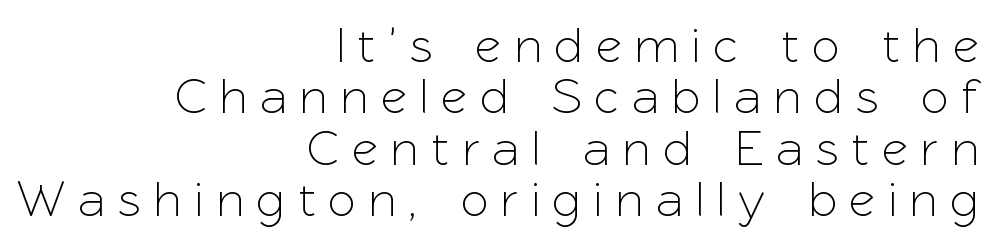
Italic: no, the glyphs are upright roman. Proportional: the letters do not fall into vertical columns. In CSS terms this would be text-align: right. The leading is snug, giving the passage a crowded texture. Font category for this specimen: sans-serif.
